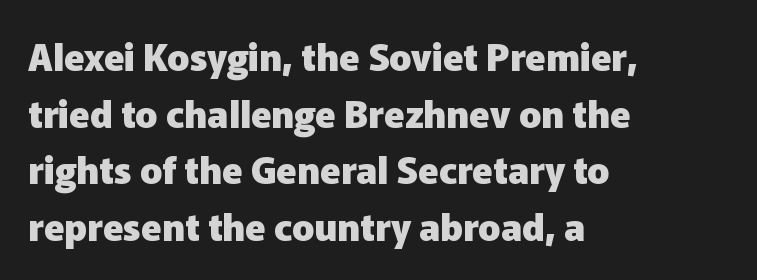
Short and long lines alike share a common starting point at left. The type sits square on the baseline with zero lean. The font is running at its bold setting. A bare baseline throughout the passage. These lines are rendered in a variable-pitch font. The rows are spaced the way most documents space them.
